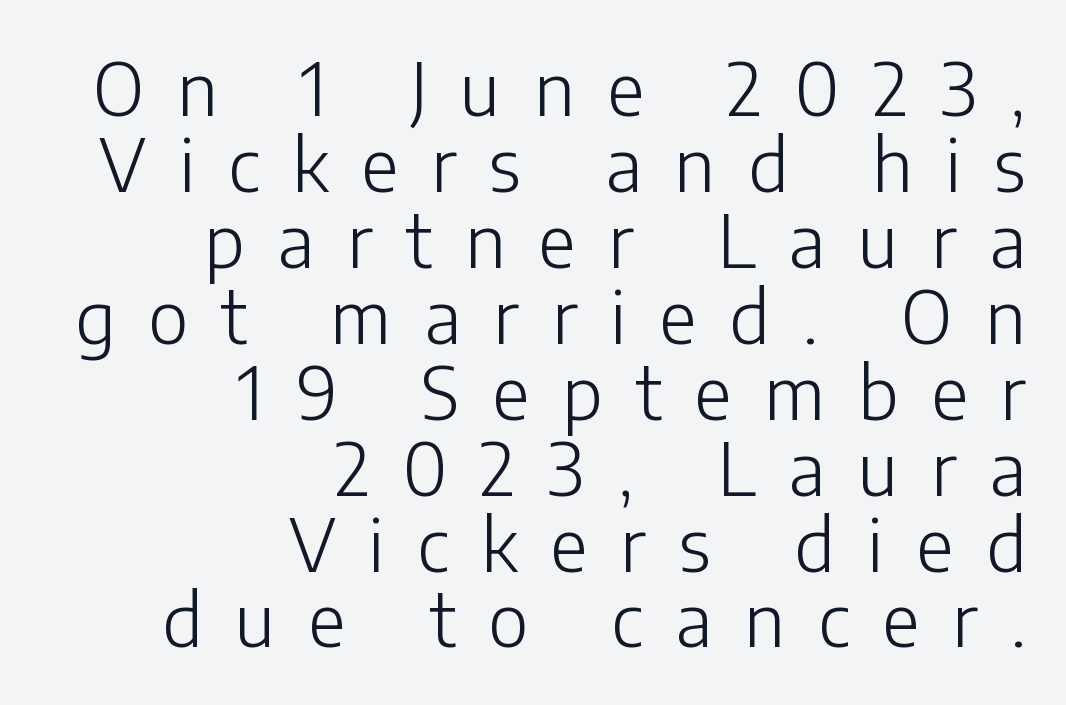
This rendering employs a face without finishing strokes, i.e., a sans-serif. Words appear elongated and porous because spacing is wide. Looks like regular typesetting: each glyph gets only the width it needs. Horizontal alignment here is rightward, an uncommon choice for prose.
